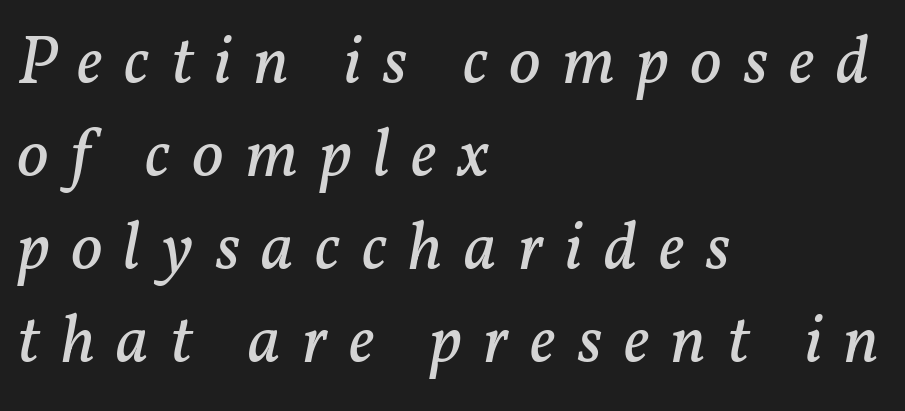
{"serif": "yes", "italic": "yes", "lean": "right", "slant_degrees": 11, "bold": "no", "weight": "regular", "width": "normal", "stroke_contrast": "low", "x_height": "medium", "monospaced": "no", "underline": "no", "align": "left", "line_spacing": "normal", "line_spacing_ratio": 1.35, "letter_spacing": "wide", "letter_spacing_em": 0.31, "glyph_px": 69}
